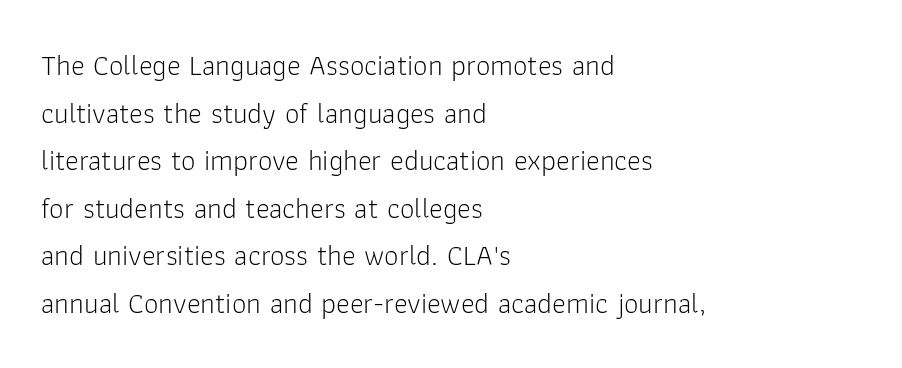
The image shows 29 px light sans-serif type, upright; set left-aligned, normal line spacing (1.64x), normal letter spacing, not underlined; low stroke contrast and a medium x-height.
